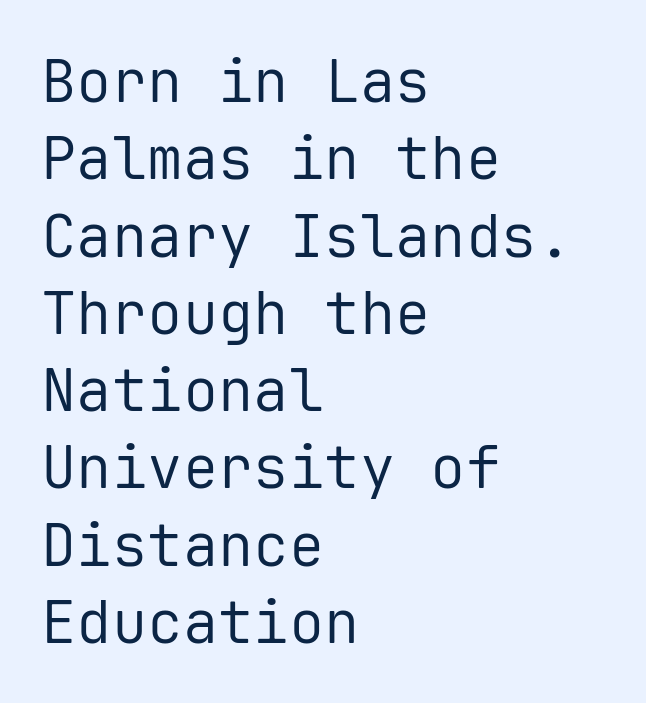
The image shows 59 px regular-weight sans-serif type, upright, monospaced; set left-aligned, normal line spacing (1.31x), normal letter spacing, not underlined; low stroke contrast and a medium x-height.
